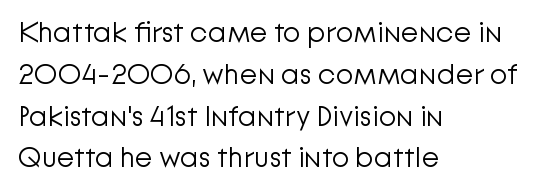
Q: Is the text bold? A: No.
Q: Is the text italic (slanted)? A: No, it is upright.
Q: Is the typeface a serif or a sans-serif typeface? A: Sans-serif.
Q: Is the text underlined? A: No.
Q: How is the paragraph aligned? A: Left-aligned.
Q: Is the spacing between letters normal or unusually wide? A: Normal.
Q: Is the spacing between lines tight, normal or loose? A: Normal.
Q: Width (condensed, normal, or wide)? A: Normal.
Q: Stroke contrast? A: Low.
Q: x-height? A: Medium.
Q: Monospaced? A: No.
